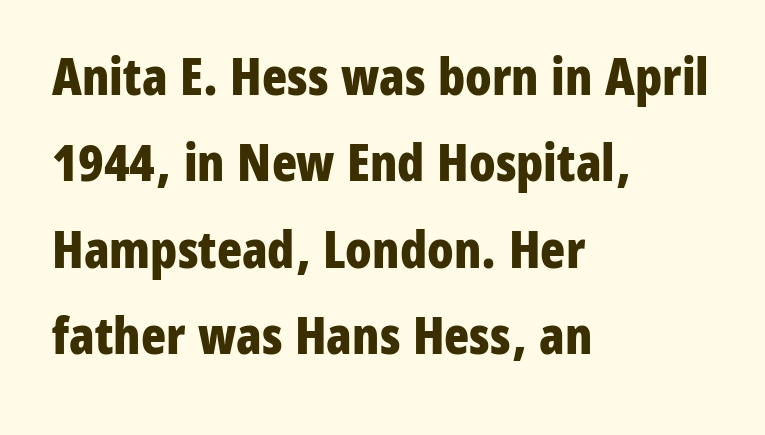
{"serif": "no", "italic": "no", "bold": "yes", "weight": "bold", "width": "condensed", "stroke_contrast": "low", "x_height": "medium", "monospaced": "no", "underline": "no", "align": "left", "line_spacing": "normal", "line_spacing_ratio": 1.66, "letter_spacing": "normal", "letter_spacing_em": 0.0, "glyph_px": 52}
